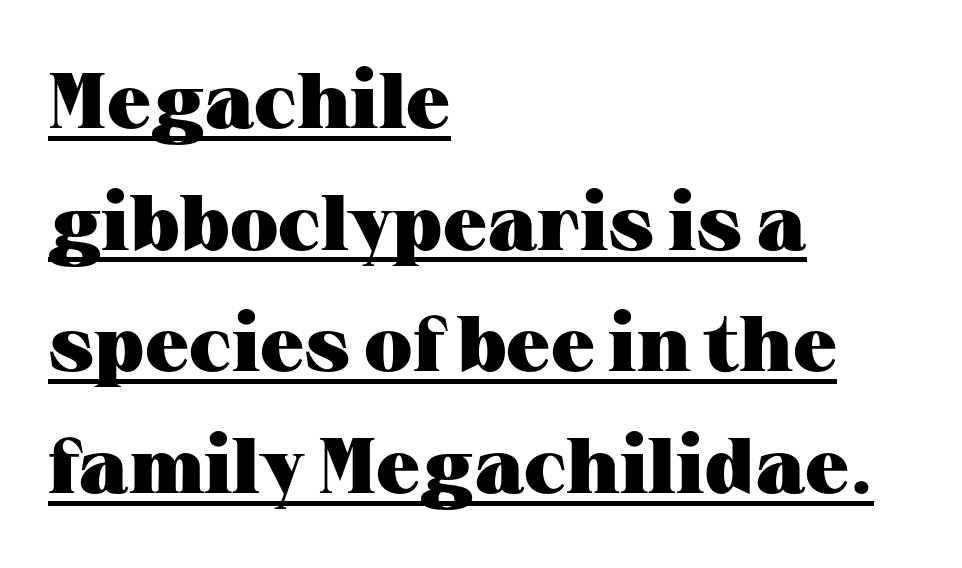
The image shows 78 px heavy, wide serif type, upright; set left-aligned, normal line spacing (1.56x), normal letter spacing, underlined; medium stroke contrast and a medium x-height.
